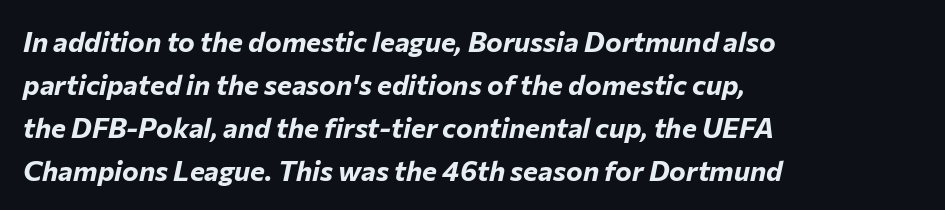
The image shows 28 px bold type, italic (leaning right); set left-aligned, normal line spacing (1.53x), normal letter spacing, not underlined; low stroke contrast and a medium x-height.
